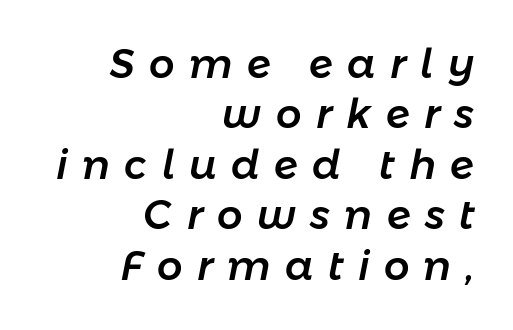
{"italic": "yes", "lean": "right", "slant_degrees": 11, "width": "normal", "stroke_contrast": "low", "x_height": "medium", "monospaced": "no", "underline": "no", "align": "right", "line_spacing": "normal", "line_spacing_ratio": 1.26, "letter_spacing": "wide", "letter_spacing_em": 0.36, "glyph_px": 40}
